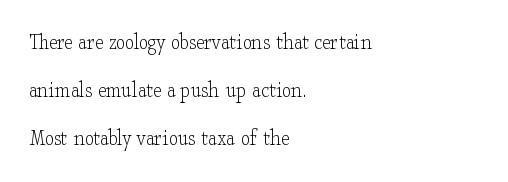
Q: Is the text bold? A: No.
Q: Is the text italic (slanted)? A: No, it is upright.
Q: Is the text underlined? A: No.
Q: How is the paragraph aligned? A: Left-aligned.
Q: Is the spacing between letters normal or unusually wide? A: Normal.
Q: Is the spacing between lines tight, normal or loose? A: Loose.
